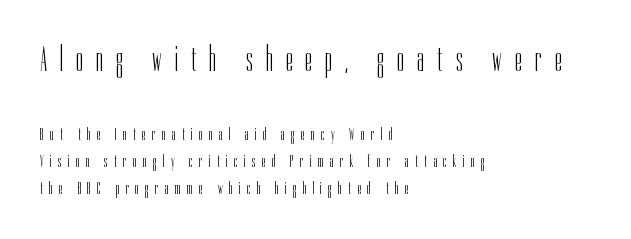
The image shows 36 px light, condensed sans-serif type, upright; set left-aligned, normal line spacing (1.52x), unusually wide letter spacing (+0.36 em), not underlined; the first (top) block is 2.0x larger; low stroke contrast and a medium x-height.
